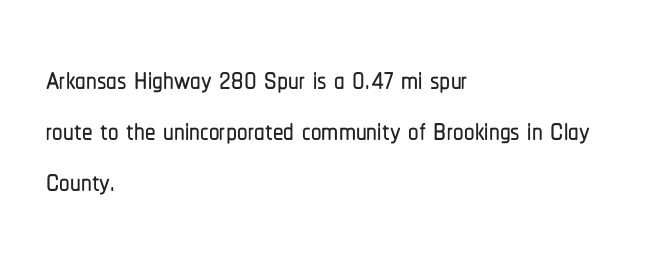
The rendering uses natural spacing where letterforms have individual widths. A classic flush-left, rag-right setting is used for this passage. No word sits above an underline. Posture: vertical. This rendering employs a face without finishing strokes, i.e., a sans-serif. Standard letterfit; no display-style spreading of the glyphs.
